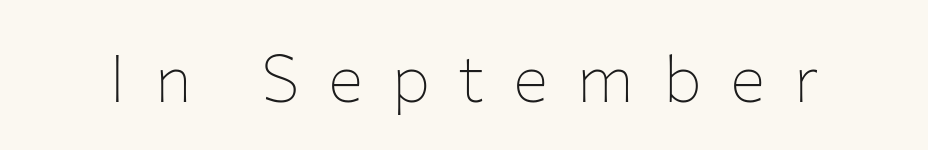
Character widths vary here, with narrow letters taking less room than wide ones. This rendering features lettering with no underline. The characters display no serif detailing; their extremities are plain. Each word looks stretched out because of the extra space between its letters. Rendered with straight, roman letterforms.
